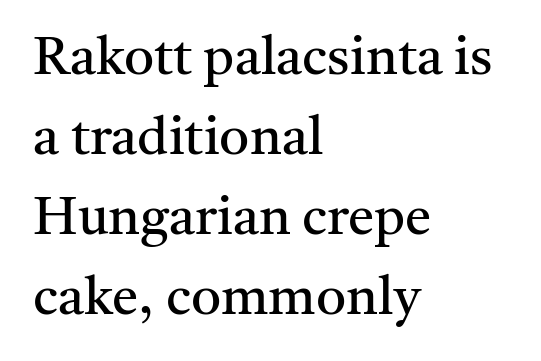
{"serif": "yes", "italic": "no", "bold": "no", "weight": "regular", "width": "normal", "stroke_contrast": "medium", "x_height": "medium", "monospaced": "no", "underline": "no", "align": "left", "line_spacing": "normal", "line_spacing_ratio": 1.51, "letter_spacing": "normal", "letter_spacing_em": 0.0, "glyph_px": 53}
